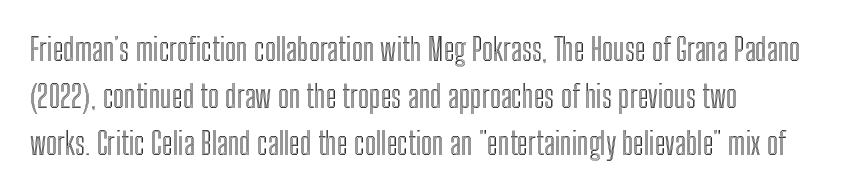
This sample uses an upright cut, with every glyph sitting square on the baseline. You could call the tracking neutral — neither tight nor loose. Short and long lines alike share a common starting point at left. Lines of text with bare space underneath. Looks like regular typesetting: each glyph gets only the width it needs. Baseline-to-baseline distance is the conventional proportion of letter height.
